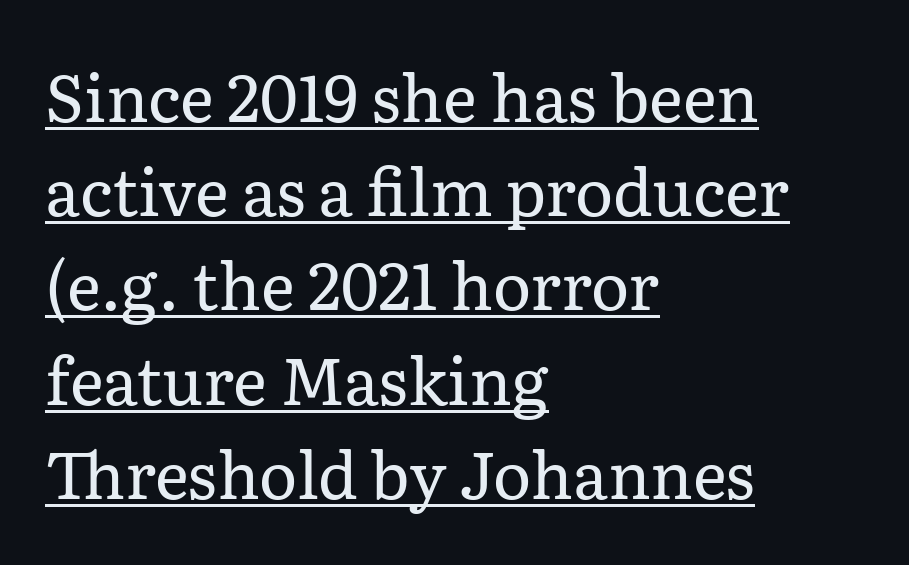
{"serif": "yes", "italic": "no", "bold": "no", "weight": "regular", "width": "normal", "stroke_contrast": "low", "x_height": "medium", "monospaced": "no", "underline": "yes", "align": "left", "line_spacing": "normal", "line_spacing_ratio": 1.45, "letter_spacing": "normal", "letter_spacing_em": 0.0, "glyph_px": 65}
